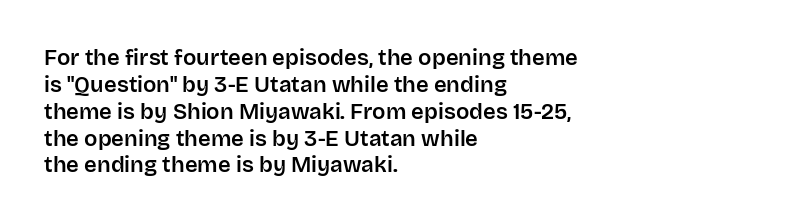
Q: Is the text italic (slanted)? A: No, it is upright.
Q: Is the text underlined? A: No.
Q: How is the paragraph aligned? A: Left-aligned.
Q: Is the spacing between letters normal or unusually wide? A: Normal.
